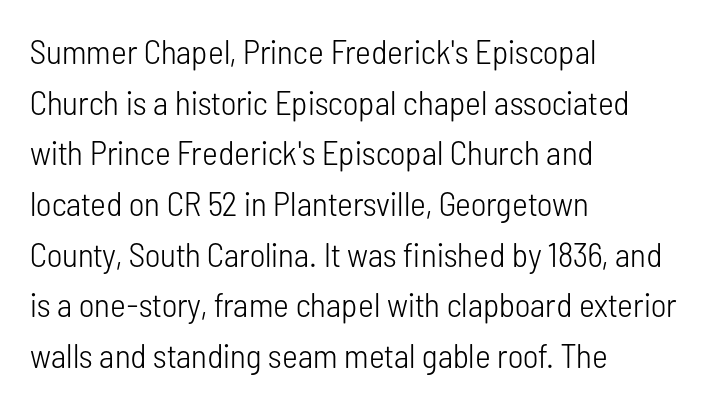
Do the letters lean? They stand straight. The baseline area is clear. The face used here is proportionally spaced, like ordinary book or web type. Nothing sits at the stroke ends, so this counts as sans-serif. The block of text has a typical density, with ordinary space between rows.
